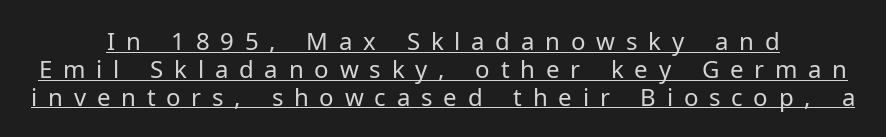
Words appear elongated and porous because spacing is wide. Neither beginnings nor endings align; midpoints do. On a weight scale, this lands at 450 or below. A roman cut, with each character standing at attention. The string is rendered with underlining switched on.
